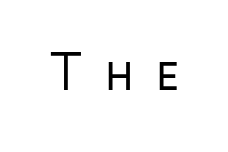
{"serif": "no", "italic": "no", "bold": "no", "weight": "regular", "width": "condensed", "stroke_contrast": "low", "x_height": "medium", "monospaced": "no", "underline": "no", "letter_spacing": "wide", "letter_spacing_em": 0.47, "glyph_px": 47}
